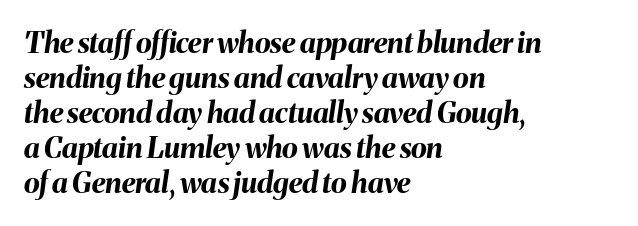
{"italic": "yes", "lean": "right", "slant_degrees": 8, "bold": "yes", "weight": "bold", "width": "normal", "stroke_contrast": "medium", "x_height": "medium", "monospaced": "no", "underline": "no", "align": "left", "line_spacing_ratio": 1.21, "letter_spacing": "normal", "letter_spacing_em": 0.0, "glyph_px": 29}
